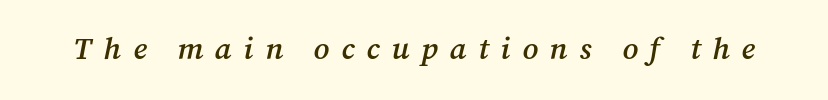
The tracking reads as deliberately expanded to a designer's eye. The passage shown is typed in a proportional face where columns would drift. The characters look somewhat weighty, a semibold short of true bold. Unlike a clean sans, this face finishes its strokes with serifs. Glance below the letters and you will spot only blank space.
